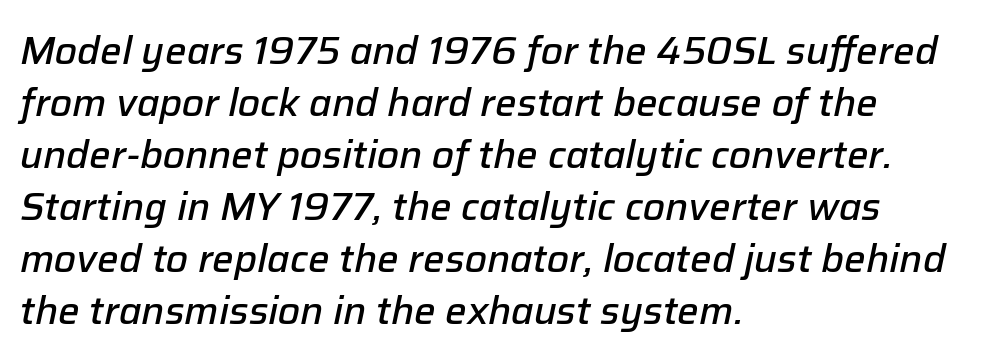
Q: Is the text bold? A: Semi-bold.
Q: Is the text italic (slanted)? A: Yes, it leans right by about 12 degrees.
Q: Is the text underlined? A: No.
Q: How is the paragraph aligned? A: Left-aligned.
Q: Is the spacing between letters normal or unusually wide? A: Normal.
Q: Is the spacing between lines tight, normal or loose? A: Normal.
Q: Width (condensed, normal, or wide)? A: Normal.
Q: Stroke contrast? A: Low.
Q: x-height? A: Medium.
Q: Monospaced? A: No.
